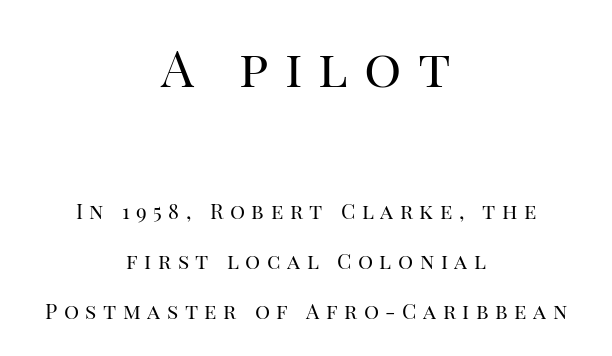
Compared with a typical body face, this is equally light or lighter still. Rule under the text: the space is simply empty. Each letter keeps its own natural width here, so spacing adapts to shape. Tracking value appears strongly positive — letters spread wide. This rendering uses center alignment, leaving both contours irregular but symmetric. The rendering uses a large line-height, opening up the rows.
